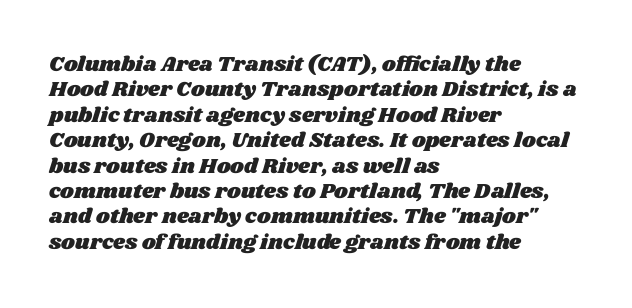
The image shows 21 px text type; set left-aligned, line spacing 1.21x, normal letter spacing, not underlined.
